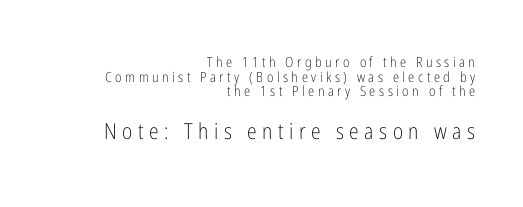
{"italic": "no", "bold": "no", "underline": "no", "align": "right", "line_spacing": "tight", "line_spacing_ratio": 1.04, "letter_spacing": "wide", "letter_spacing_em": 0.25, "larger_block": "second", "size_ratio": 1.57, "glyph_px": 22}
